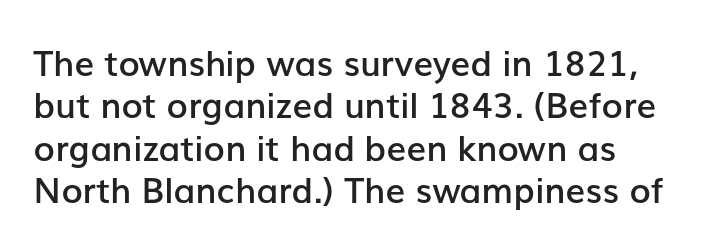
The foot of each line stays bare and open. Style check: upright. A student would call this left alignment; a typographer would say flush left, rag right. Serif or sans? Sans — the stroke terminals are bare.
